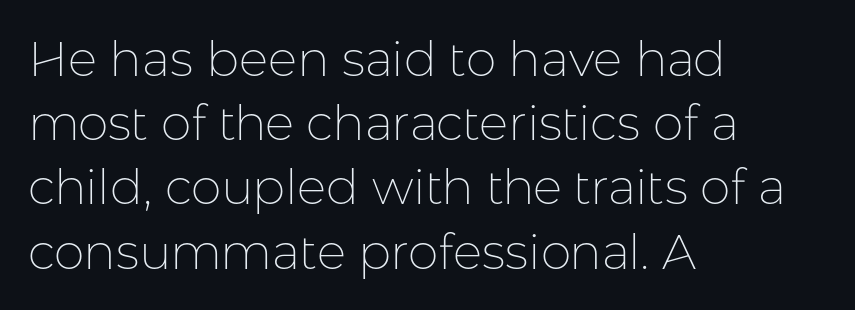
Q: Is the text bold? A: No.
Q: Is the text italic (slanted)? A: No, it is upright.
Q: Is the typeface a serif or a sans-serif typeface? A: Sans-serif.
Q: Is the text underlined? A: No.
Q: How is the paragraph aligned? A: Left-aligned.
Q: Is the spacing between letters normal or unusually wide? A: Normal.
Q: Is the spacing between lines tight, normal or loose? A: Normal.
Q: Width (condensed, normal, or wide)? A: Normal.
Q: Stroke contrast? A: Low.
Q: x-height? A: Medium.
Q: Monospaced? A: No.
